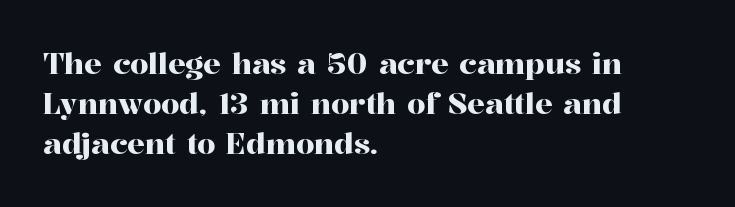
Q: Is the text italic (slanted)? A: No, it is upright.
Q: Is the typeface a serif or a sans-serif typeface? A: Serif.
Q: Is the text underlined? A: No.
Q: How is the paragraph aligned? A: Left-aligned.
Q: Is the spacing between letters normal or unusually wide? A: Normal.
Q: Is the spacing between lines tight, normal or loose? A: Normal.
Q: Width (condensed, normal, or wide)? A: Normal.
Q: Stroke contrast? A: High.
Q: x-height? A: Medium.
Q: Monospaced? A: No.
